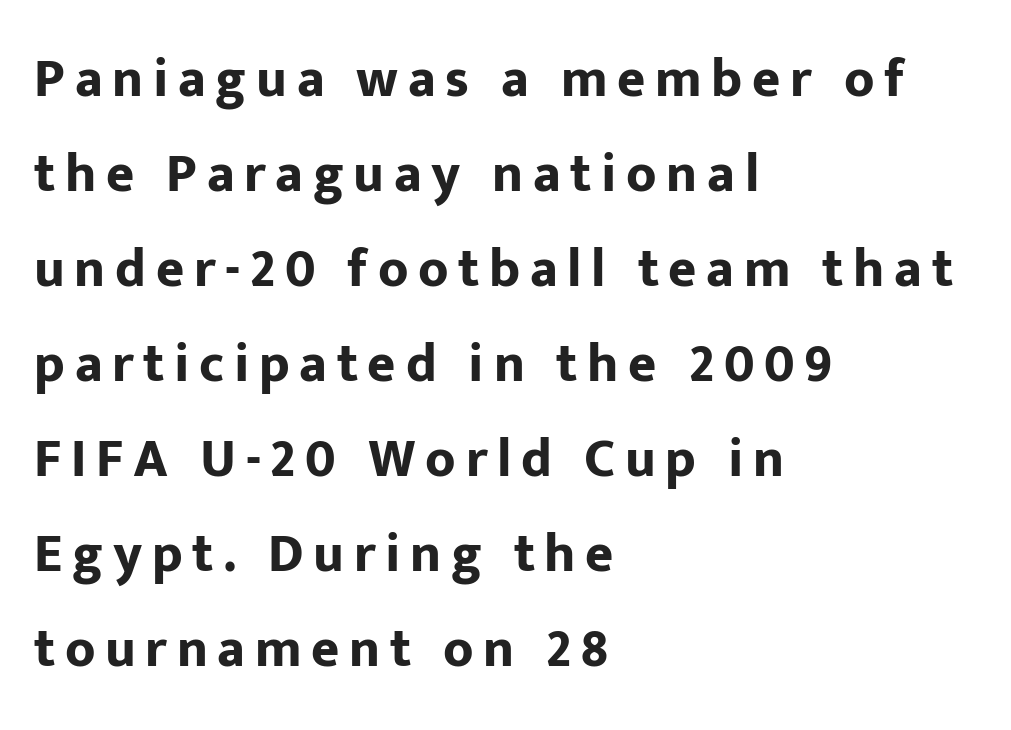
{"serif": "no", "italic": "no", "bold": "yes", "weight": "bold", "width": "normal", "stroke_contrast": "low", "x_height": "medium", "monospaced": "no", "underline": "no", "align": "left", "line_spacing_ratio": 1.76, "glyph_px": 54}
